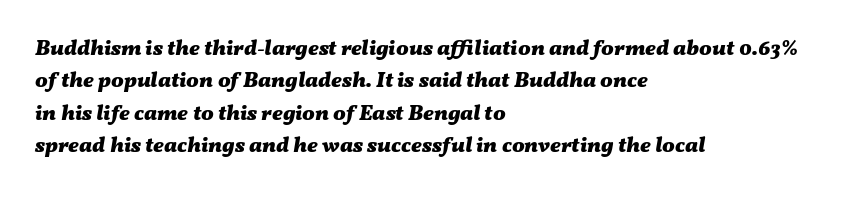
{"italic": "yes", "lean": "right", "slant_degrees": 11, "bold": "yes", "underline": "no", "align": "left", "line_spacing": "normal", "line_spacing_ratio": 1.54, "letter_spacing": "normal", "letter_spacing_em": 0.0, "glyph_px": 21}
